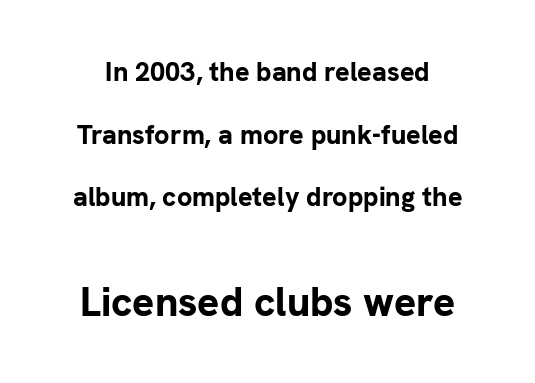
Q: Is the text bold? A: Yes.
Q: Is the text italic (slanted)? A: No, it is upright.
Q: Is the typeface a serif or a sans-serif typeface? A: Sans-serif.
Q: Is the text underlined? A: No.
Q: Is the spacing between letters normal or unusually wide? A: Normal.
Q: Is the spacing between lines tight, normal or loose? A: Loose.
Q: Which block of text is set in a larger size, the first (top) or the second (bottom)? A: The second (bottom) one.
Q: Width (condensed, normal, or wide)? A: Normal.
Q: Stroke contrast? A: Low.
Q: x-height? A: Medium.
Q: Monospaced? A: No.
